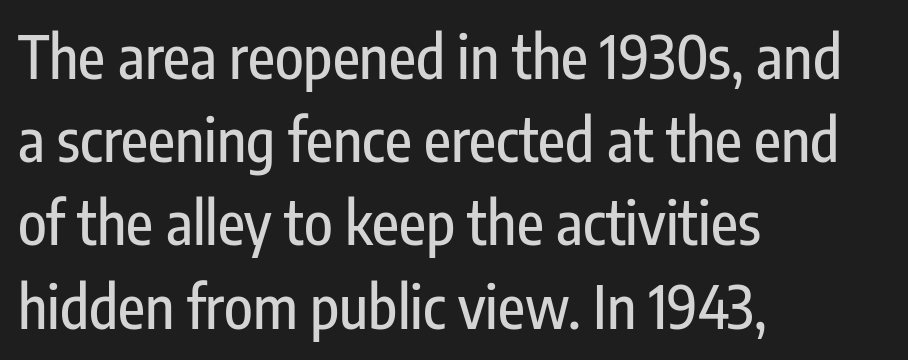
{"serif": "no", "italic": "no", "width": "condensed", "stroke_contrast": "low", "x_height": "medium", "monospaced": "no", "underline": "no", "align": "left", "line_spacing": "normal", "line_spacing_ratio": 1.41, "letter_spacing": "normal", "letter_spacing_em": 0.0, "glyph_px": 59}
